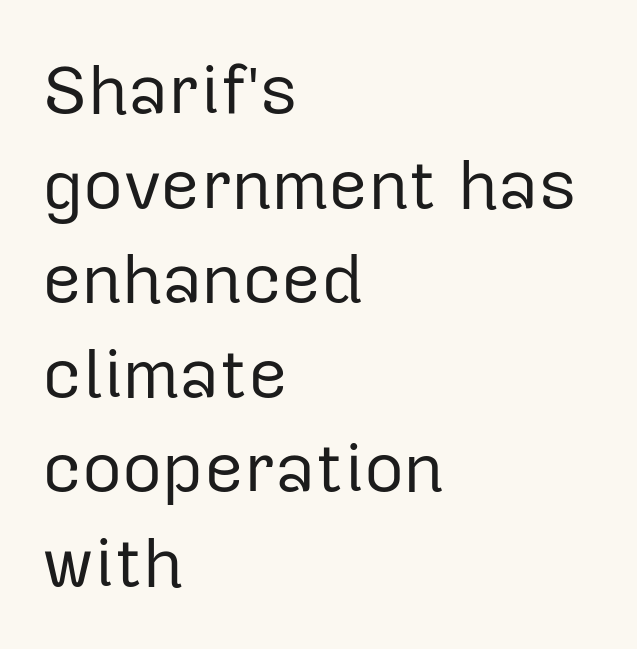
Q: Is the text bold? A: No.
Q: Is the text italic (slanted)? A: No, it is upright.
Q: Is the typeface a serif or a sans-serif typeface? A: Sans-serif.
Q: Is the text underlined? A: No.
Q: How is the paragraph aligned? A: Left-aligned.
Q: Is the spacing between letters normal or unusually wide? A: Normal.
Q: Is the spacing between lines tight, normal or loose? A: Normal.
Q: Width (condensed, normal, or wide)? A: Normal.
Q: Stroke contrast? A: Low.
Q: x-height? A: Medium.
Q: Monospaced? A: No.
